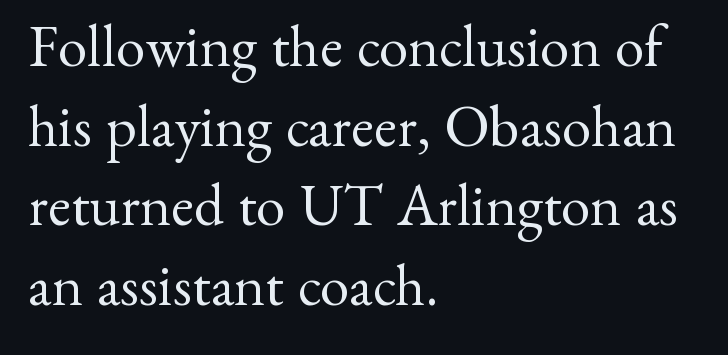
Q: Is the text bold? A: No.
Q: Is the text italic (slanted)? A: No, it is upright.
Q: Is the typeface a serif or a sans-serif typeface? A: Serif.
Q: Is the text underlined? A: No.
Q: How is the paragraph aligned? A: Left-aligned.
Q: Is the spacing between letters normal or unusually wide? A: Normal.
Q: Is the spacing between lines tight, normal or loose? A: Normal.
Q: Width (condensed, normal, or wide)? A: Normal.
Q: Stroke contrast? A: Medium.
Q: x-height? A: Small.
Q: Monospaced? A: No.
